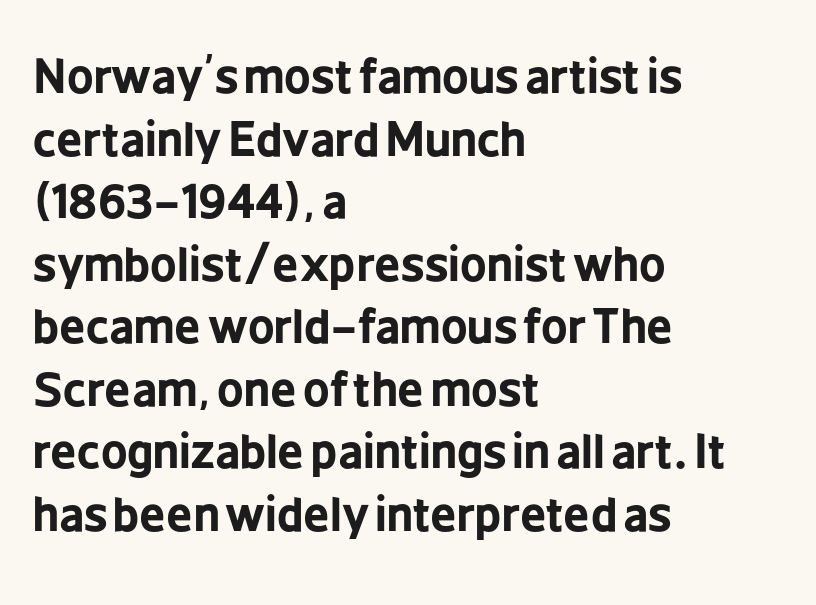
{"serif": "no", "italic": "no", "bold": "yes", "weight": "bold", "width": "condensed", "stroke_contrast": "low", "x_height": "medium", "monospaced": "no", "underline": "no", "align": "left", "line_spacing": "normal", "line_spacing_ratio": 1.36, "letter_spacing": "normal", "letter_spacing_em": 0.0, "glyph_px": 46}
